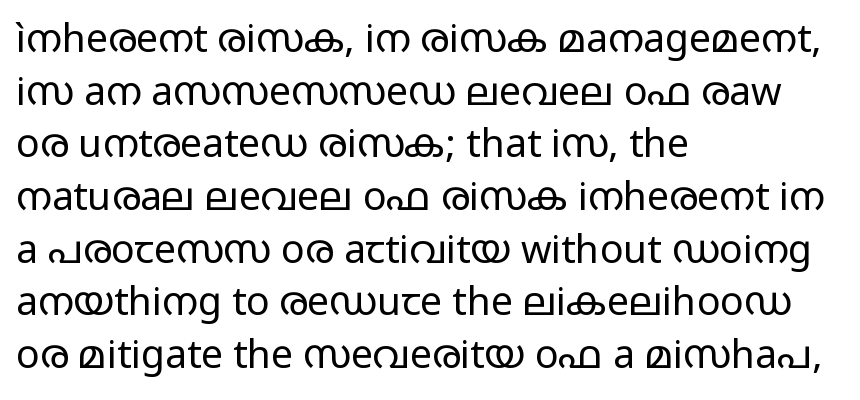
Q: Is the text bold? A: No.
Q: Is the text italic (slanted)? A: No, it is upright.
Q: Is the typeface a serif or a sans-serif typeface? A: Sans-serif.
Q: Is the text underlined? A: No.
Q: How is the paragraph aligned? A: Left-aligned.
Q: Is the spacing between letters normal or unusually wide? A: Normal.
Q: Is the spacing between lines tight, normal or loose? A: Normal.
Q: Width (condensed, normal, or wide)? A: Wide.
Q: Stroke contrast? A: Low.
Q: x-height? A: Medium.
Q: Monospaced? A: No.
